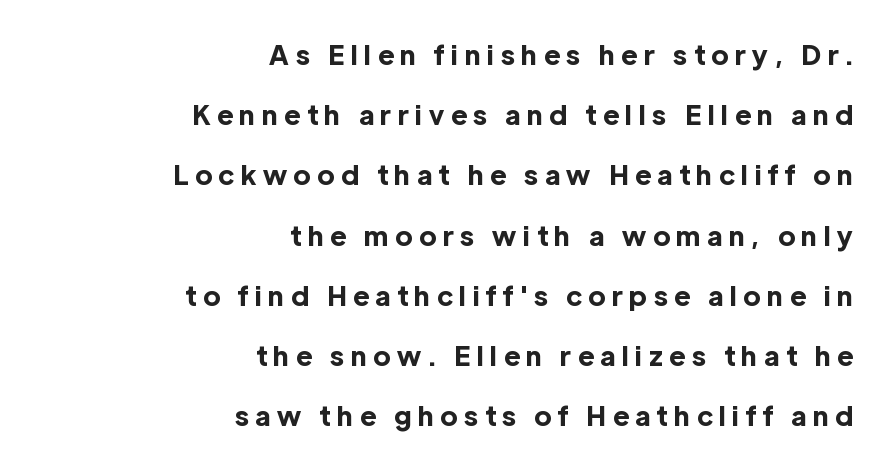
The image shows 27 px bold type, upright; set right-aligned, loose line spacing (2.23x), unusually wide letter spacing (+0.25 em), not underlined.
